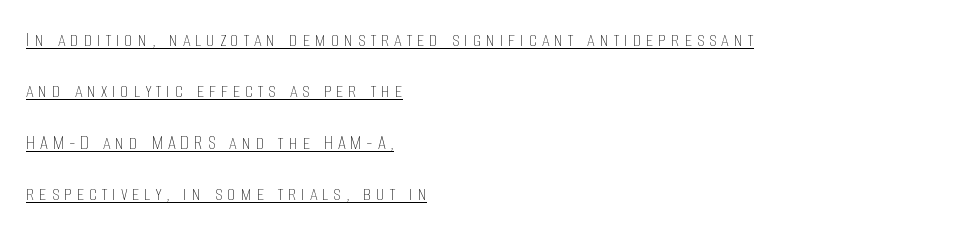
Q: Is the text bold? A: No.
Q: Is the text italic (slanted)? A: No, it is upright.
Q: Is the text underlined? A: Yes.
Q: How is the paragraph aligned? A: Left-aligned.
Q: Is the spacing between letters normal or unusually wide? A: Unusually wide.
Q: Is the spacing between lines tight, normal or loose? A: Loose.
